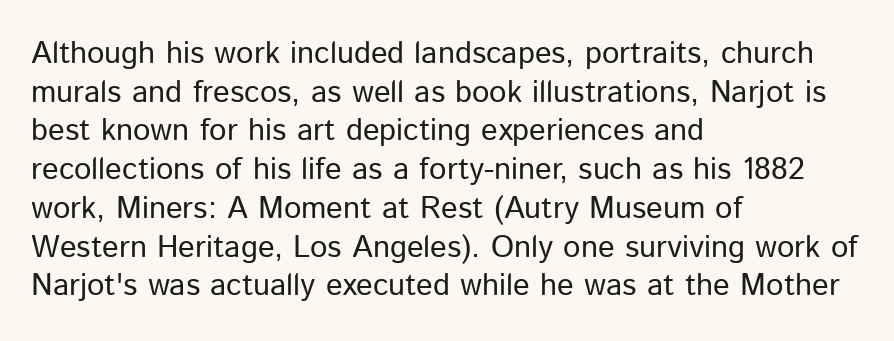
The image shows 31 px regular-weight sans-serif type, upright; set left-aligned, normal line spacing (1.25x), normal letter spacing, not underlined; low stroke contrast and a medium x-height.
